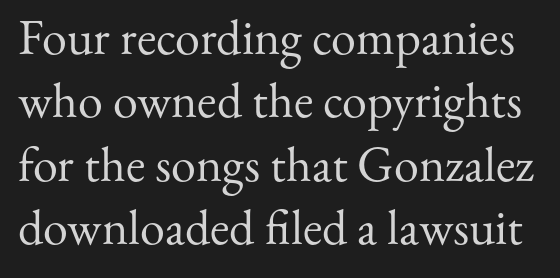
{"serif": "yes", "italic": "no", "bold": "no", "weight": "regular", "width": "normal", "stroke_contrast": "medium", "x_height": "small", "monospaced": "no", "underline": "no", "line_spacing": "normal", "line_spacing_ratio": 1.27, "letter_spacing": "normal", "letter_spacing_em": 0.0, "glyph_px": 50}
